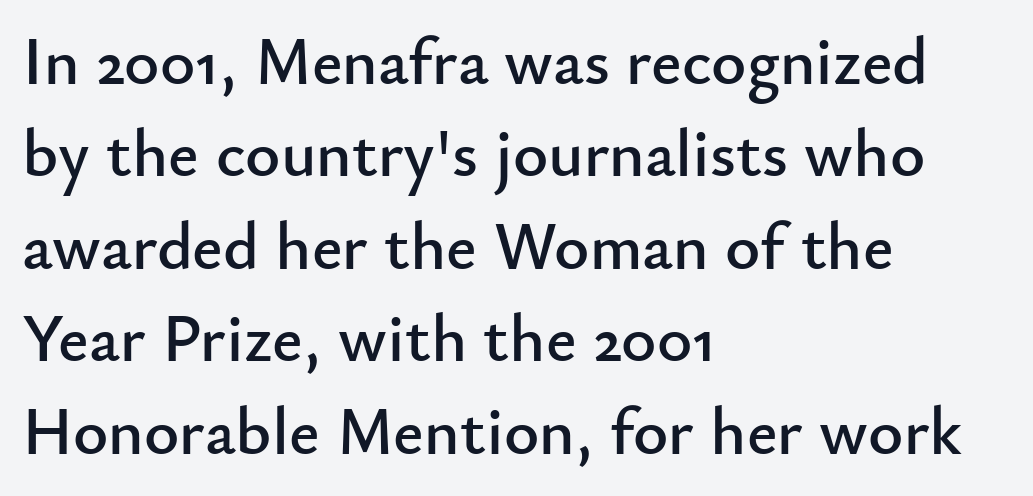
The image shows 67 px sans-serif type, upright; set left-aligned, normal line spacing (1.38x), normal letter spacing, not underlined; low stroke contrast and a small x-height.
